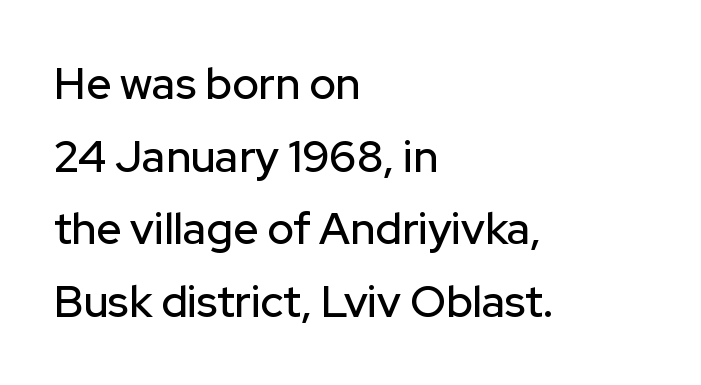
The image shows 44 px sans-serif type, upright; set left-aligned, normal line spacing (1.65x), normal letter spacing, not underlined; low stroke contrast and a medium x-height.
